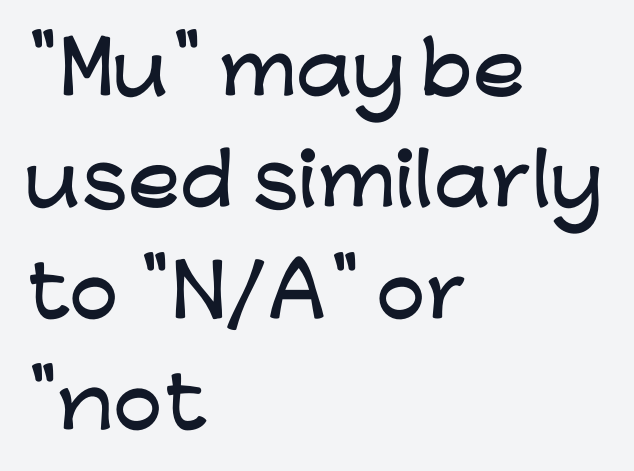
Q: Is the text italic (slanted)? A: No, it is upright.
Q: Is the typeface a serif or a sans-serif typeface? A: Sans-serif.
Q: Is the text underlined? A: No.
Q: How is the paragraph aligned? A: Left-aligned.
Q: Is the spacing between letters normal or unusually wide? A: Normal.
Q: Is the spacing between lines tight, normal or loose? A: Normal.
Q: Width (condensed, normal, or wide)? A: Wide.
Q: Stroke contrast? A: Low.
Q: x-height? A: Medium.
Q: Monospaced? A: No.
